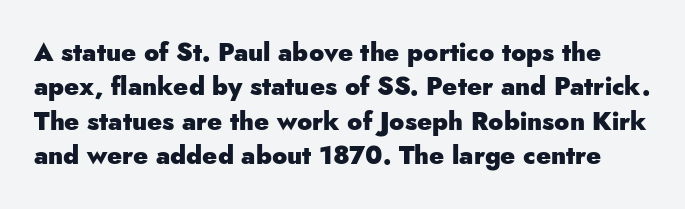
Plain, unruled lines of type. The tracking reads as untouched default to a designer's eye. Strong, thick strokes mark this as bold type. Posture: vertical. Does the leading feel generous? No, just average.
